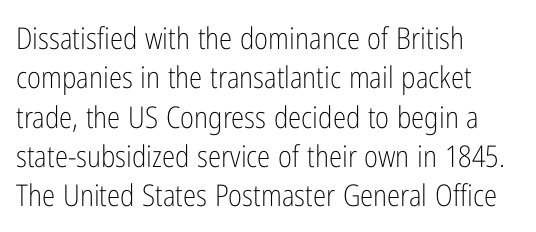
Students, note that the glyphs here touch the page at normal intervals. It's the straight-up-and-down kind of type. No letter is thick-stroked: the sample isn't bold. Typeset ragged right — the left edge is the straight one. Lines of text with bare space underneath.
